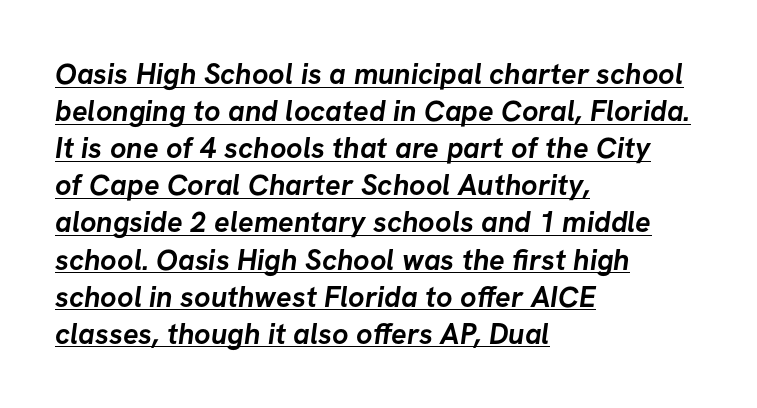
Q: Is the text bold? A: Yes.
Q: Is the typeface a serif or a sans-serif typeface? A: Sans-serif.
Q: Is the text underlined? A: Yes.
Q: How is the paragraph aligned? A: Left-aligned.
Q: Is the spacing between letters normal or unusually wide? A: Normal.
Q: Is the spacing between lines tight, normal or loose? A: Normal.
Q: Width (condensed, normal, or wide)? A: Normal.
Q: Stroke contrast? A: Low.
Q: x-height? A: Medium.
Q: Monospaced? A: No.
